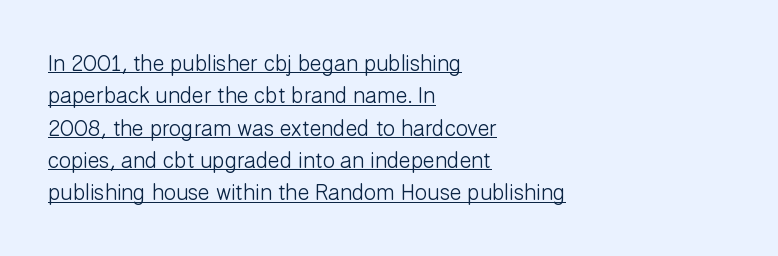
The image shows 22 px text type, upright; set left-aligned, normal line spacing (1.47x), normal letter spacing, underlined.
